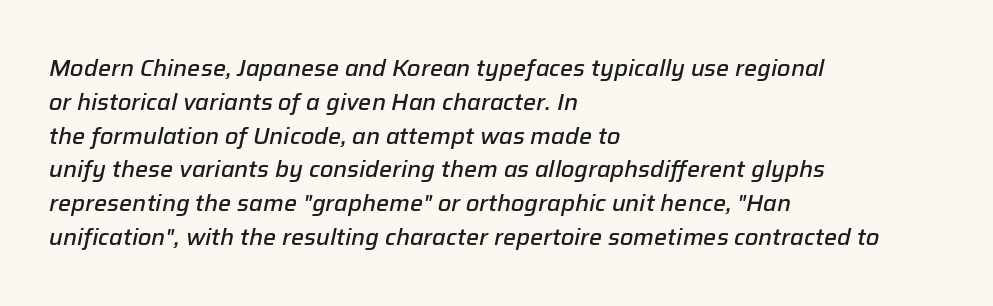
Q: Is the text bold? A: Semi-bold.
Q: Is the text italic (slanted)? A: Yes, it leans right by about 12 degrees.
Q: Is the text underlined? A: No.
Q: How is the paragraph aligned? A: Left-aligned.
Q: Is the spacing between letters normal or unusually wide? A: Normal.
Q: Is the spacing between lines tight, normal or loose? A: Normal.
